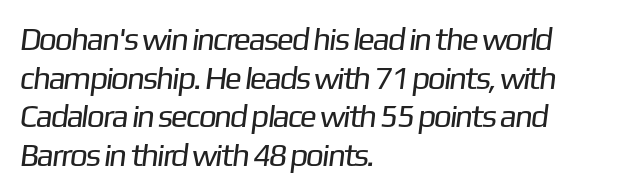
Q: Is the text bold? A: No.
Q: Is the typeface a serif or a sans-serif typeface? A: Sans-serif.
Q: Is the text underlined? A: No.
Q: How is the paragraph aligned? A: Left-aligned.
Q: Is the spacing between letters normal or unusually wide? A: Normal.
Q: Width (condensed, normal, or wide)? A: Normal.
Q: Stroke contrast? A: Low.
Q: x-height? A: Medium.
Q: Monospaced? A: No.
